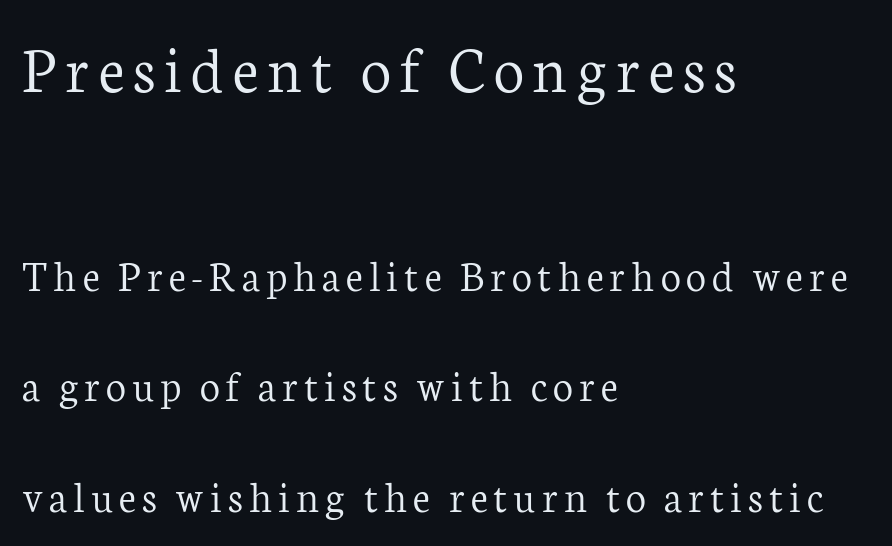
Bold? No — there's no thickening of the strokes. Nope, not italic — everything's standing straight. Reading top to bottom, the characters get smaller at the block break. Character widths vary here, with narrow letters taking less room than wide ones. The passage shown is not underscored anywhere.
